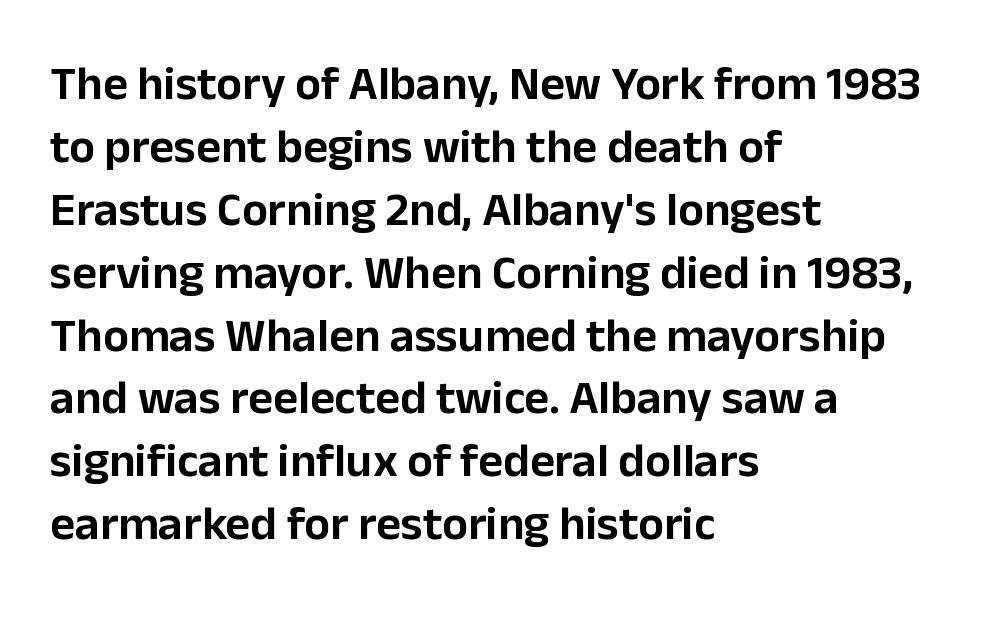
The font's upright variant was chosen for this text. This is sans-serif lettering, the kind often seen on screens and signage. The rendering uses a moderate line-height, typical for paragraphs. Reading down the block, your eye returns to a fixed left position each line. Unmarked baselines from the first word to the last.
